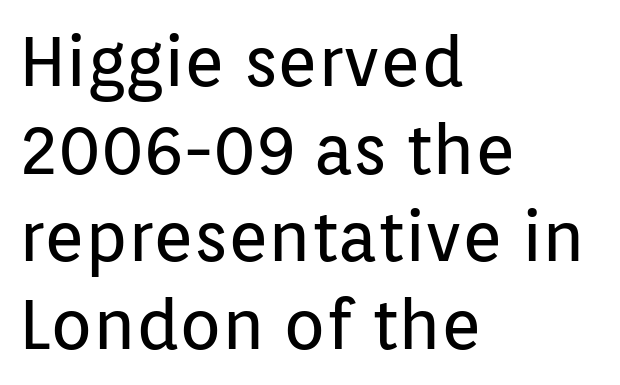
{"serif": "no", "italic": "no", "bold": "no", "weight": "regular", "width": "normal", "stroke_contrast": "low", "x_height": "medium", "monospaced": "no", "underline": "no", "align": "left", "line_spacing": "normal", "line_spacing_ratio": 1.27, "letter_spacing": "normal", "letter_spacing_em": 0.0, "glyph_px": 69}
